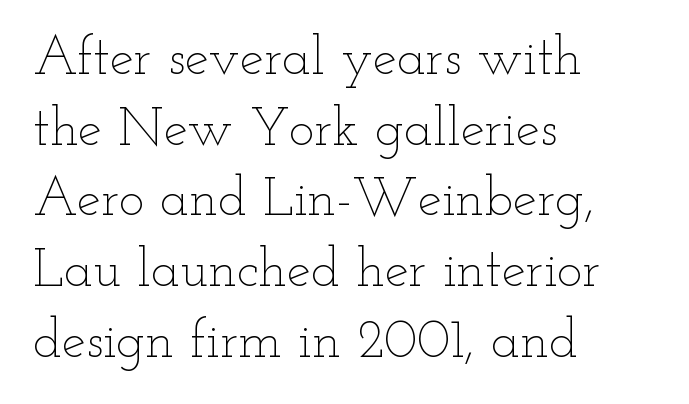
Q: Is the text bold? A: No.
Q: Is the text italic (slanted)? A: No, it is upright.
Q: Is the text underlined? A: No.
Q: How is the paragraph aligned? A: Left-aligned.
Q: Is the spacing between letters normal or unusually wide? A: Normal.
Q: Is the spacing between lines tight, normal or loose? A: Normal.
Q: Width (condensed, normal, or wide)? A: Wide.
Q: Stroke contrast? A: Low.
Q: x-height? A: Small.
Q: Monospaced? A: No.
